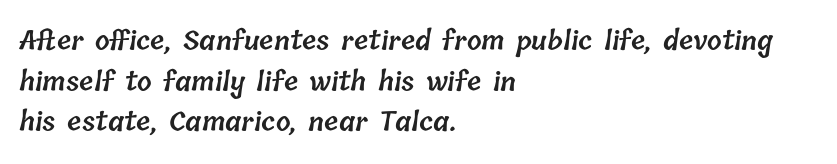
The compositor pushed each line to the left boundary. Moderately thickened strokes mark this as semibold type. The specimen omits any rule beneath the text block's lines. The rendering keeps characters at their native spacing. Line spacing here is normal.
